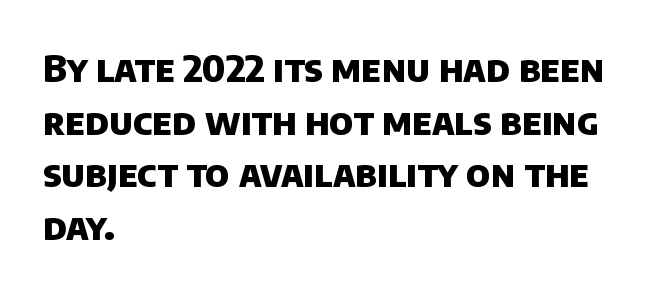
Rows of type keep a routine distance in the vertical direction. The string is rendered with underlining switched off. Each word holds together tightly as a unit, with standard inter-letter gaps. In CSS terms this would be text-align: left.
